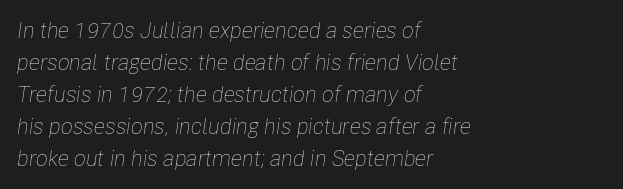
Q: Is the text bold? A: No.
Q: Is the text italic (slanted)? A: Yes, it leans right by about 8 degrees.
Q: Is the text underlined? A: No.
Q: How is the paragraph aligned? A: Left-aligned.
Q: Is the spacing between letters normal or unusually wide? A: Normal.
Q: Is the spacing between lines tight, normal or loose? A: Normal.
